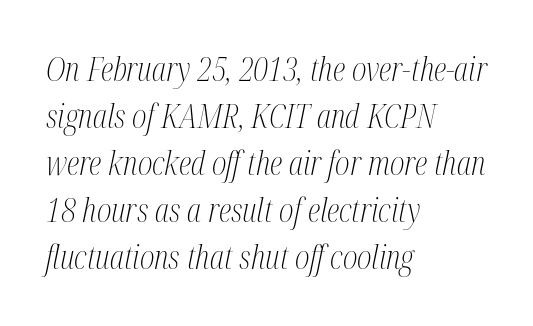
Do the characters align in a grid? No, the font is proportional. Leading: standard. Is the letter spacing exaggerated? No — it looks like the ordinary default. The setting favours the left margin, as ordinary paragraphs usually do. The type family on display is of the serif kind. The lettering tilts uniformly, giving the passage an italic look.
